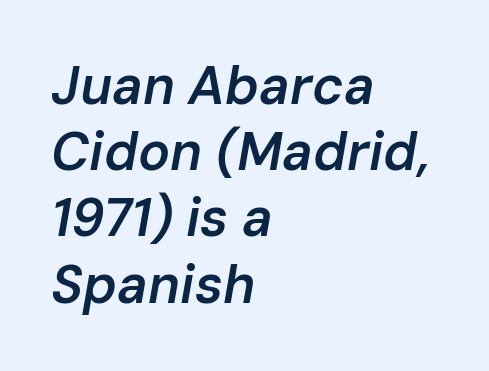
The letters are slanted; this is an italic face. These lines stack with their left ends in a neat column. On the weight axis this lands at semibold, roughly 600. A bare baseline throughout the passage.
